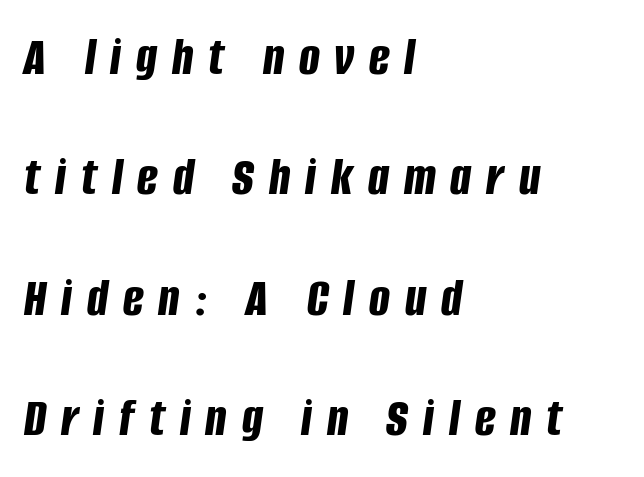
This sample uses expanded letter spacing, leaving extra air between glyphs. Descenders hang freely into open space. The face used here has the dense, thick strokes of a bold. Honestly, the rows look like they've been pulled way apart. These lines are rendered in a variable-pitch font. Is the type slanted? Yes — the strokes lean at a clear angle.
